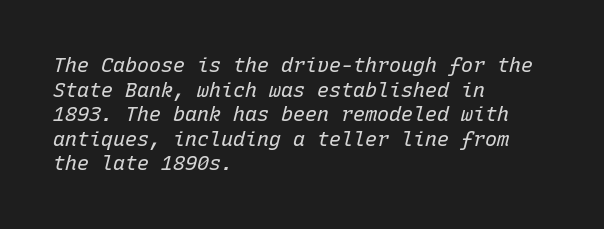
Q: Is the text bold? A: No.
Q: Is the text italic (slanted)? A: Yes, it leans right by about 15 degrees.
Q: Is the text underlined? A: No.
Q: How is the paragraph aligned? A: Left-aligned.
Q: Is the spacing between letters normal or unusually wide? A: Normal.
